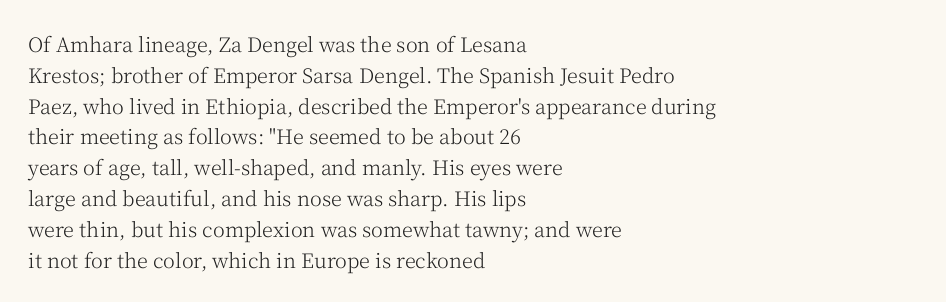
The image shows 20 px text type, upright; set left-aligned, normal line spacing (1.54x), normal letter spacing, not underlined.
